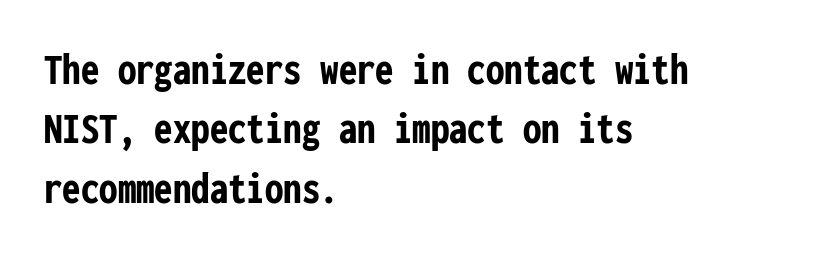
Q: Is the text bold? A: Yes.
Q: Is the text italic (slanted)? A: No, it is upright.
Q: Is the typeface a serif or a sans-serif typeface? A: Sans-serif.
Q: Is the text underlined? A: No.
Q: How is the paragraph aligned? A: Left-aligned.
Q: Is the spacing between letters normal or unusually wide? A: Normal.
Q: Is the spacing between lines tight, normal or loose? A: Normal.
Q: Width (condensed, normal, or wide)? A: Condensed.
Q: Stroke contrast? A: Low.
Q: x-height? A: Medium.
Q: Monospaced? A: Yes.
